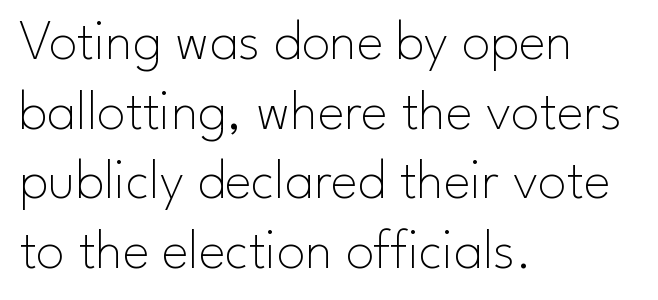
{"serif": "no", "italic": "no", "bold": "no", "weight": "thin", "width": "normal", "stroke_contrast": "low", "x_height": "small", "monospaced": "no", "underline": "no", "align": "left", "line_spacing_ratio": 1.22, "letter_spacing": "normal", "letter_spacing_em": 0.0, "glyph_px": 57}
